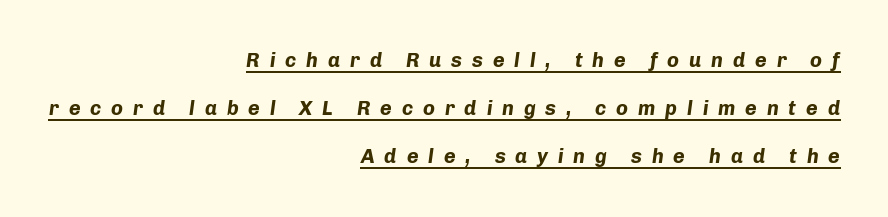
A typesetter would call this heavily tracked-out type. Weight: bold. A flush-right, rag-left setting is used for this passage. Does a line run under the words? Yes, clearly. An italicized treatment has been applied to the whole sample. The lines are spread far apart with generous leading.
